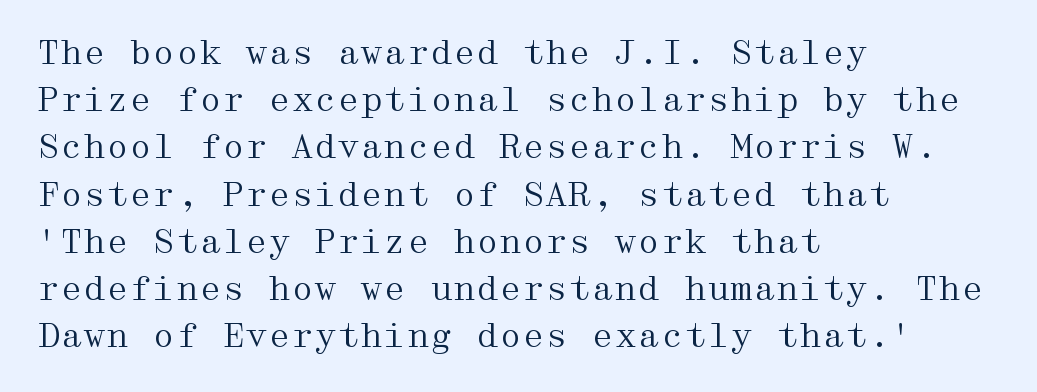
{"serif": "yes", "italic": "no", "bold": "no", "weight": "regular", "width": "wide", "stroke_contrast": "medium", "x_height": "medium", "underline": "no", "align": "left", "line_spacing": "normal", "line_spacing_ratio": 1.43, "letter_spacing": "normal", "letter_spacing_em": 0.0, "glyph_px": 33}
